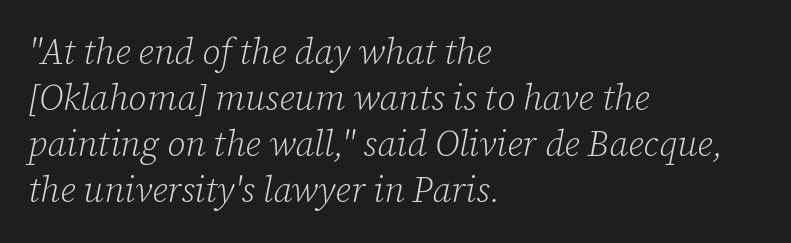
The image shows 36 px light serif type, italic (leaning right); set left-aligned, normal line spacing (1.28x), normal letter spacing, not underlined; low stroke contrast and a medium x-height.
